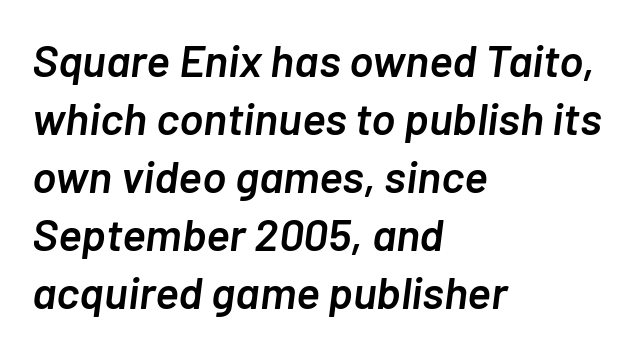
{"italic": "yes", "lean": "right", "slant_degrees": 7, "bold": "semi", "weight": "semibold", "width": "normal", "stroke_contrast": "low", "x_height": "medium", "monospaced": "no", "underline": "no", "align": "left", "line_spacing": "normal", "line_spacing_ratio": 1.29, "letter_spacing": "normal", "letter_spacing_em": 0.0, "glyph_px": 45}
